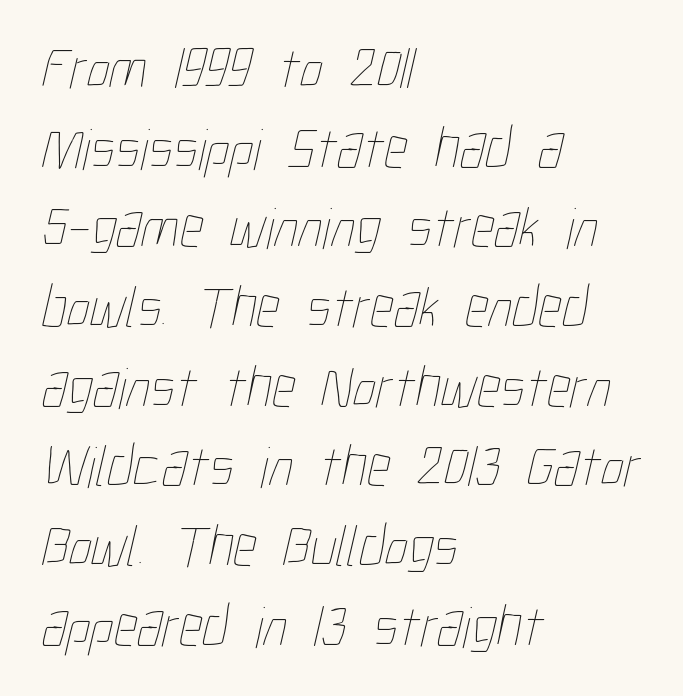
{"bold": "no", "weight": "thin", "width": "condensed", "stroke_contrast": "low", "x_height": "medium", "monospaced": "no", "underline": "no", "align": "left", "line_spacing": "normal", "line_spacing_ratio": 1.35, "letter_spacing": "normal", "letter_spacing_em": 0.0, "glyph_px": 59}
